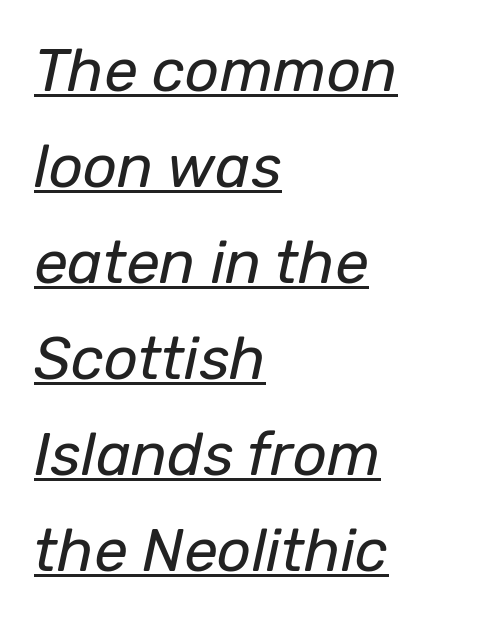
The image shows 60 px regular-weight type, italic (leaning right); set left-aligned, normal line spacing (1.6x), normal letter spacing, underlined; low stroke contrast and a medium x-height.
